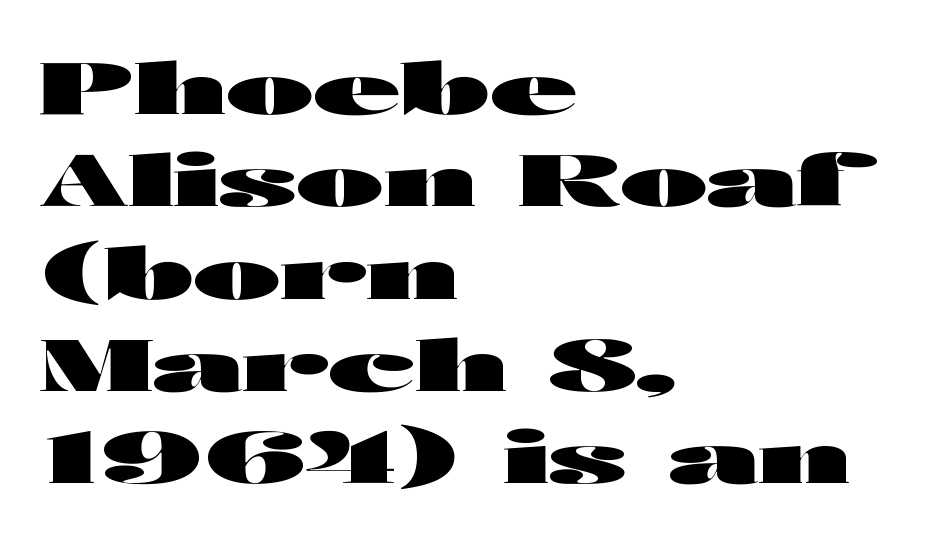
Each new line begins a customary step beneath the previous one. Nope, not italic — everything's standing straight. All the whitespace from short lines collects on the right. Its strokes are broad and dark, the hallmark of bold type. This sample has the flowing, uneven cadence of proportional lettering. Glyph-to-glyph distance matches everyday printed text.
